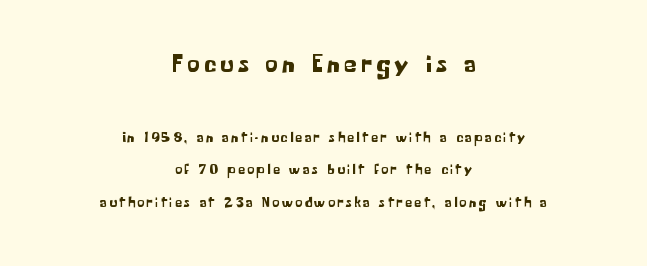
{"italic": "no", "underline": "no", "align": "center", "line_spacing": "loose", "line_spacing_ratio": 2.32, "larger_block": "first", "size_ratio": 1.79, "glyph_px": 25}
